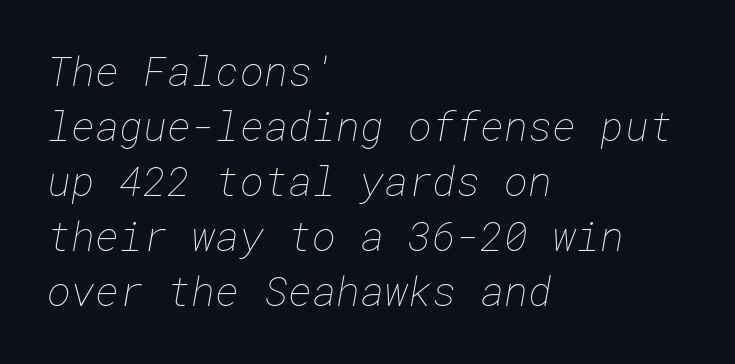
The image shows 41 px thin type; set left-aligned, normal line spacing (1.34x), normal letter spacing, not underlined; low stroke contrast and a medium x-height.
